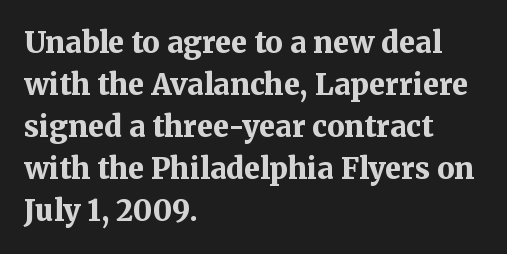
The image shows 29 px bold serif type, upright; set left-aligned, normal line spacing (1.45x), normal letter spacing, not underlined; medium stroke contrast and a medium x-height.
